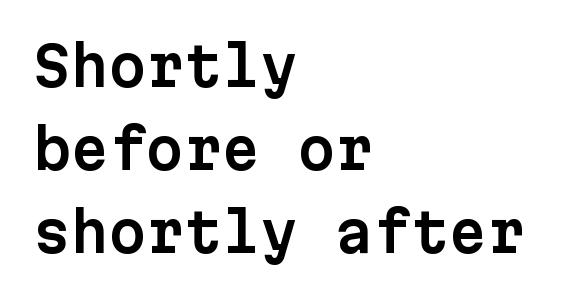
The image shows 54 px sans-serif type, upright, monospaced; set left-aligned, normal line spacing (1.54x), normal letter spacing, not underlined; low stroke contrast and a medium x-height.
